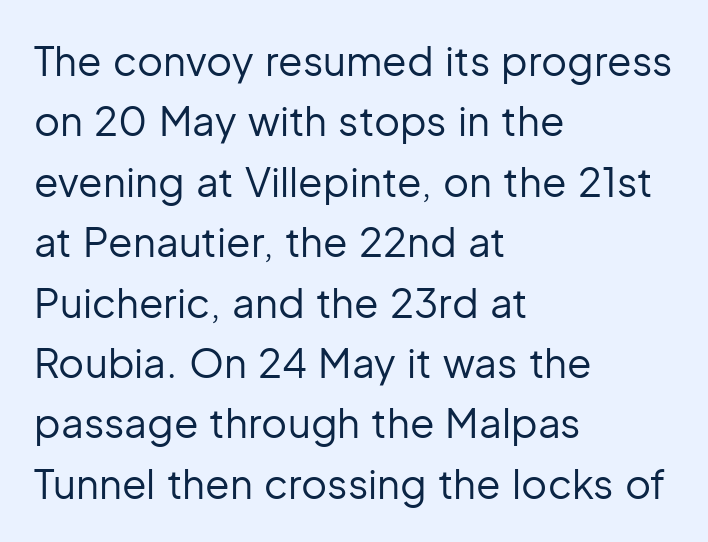
Compared with a centered layout, this one pins lines to the left instead. The glyphs in this specimen are sans serif. Plain, unruled lines of type. How are the letters spaced? Ordinarily, with no added tracking. Do the characters align in a grid? No, the font is proportional. The letters look calm and open, with moderate or lighter stems.
